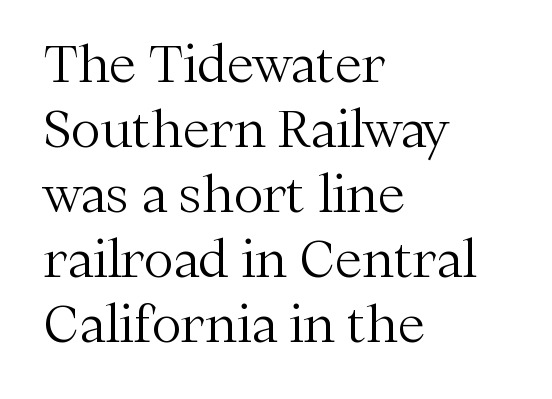
Q: Is the text bold? A: No.
Q: Is the text italic (slanted)? A: No, it is upright.
Q: Is the typeface a serif or a sans-serif typeface? A: Serif.
Q: Is the text underlined? A: No.
Q: How is the paragraph aligned? A: Left-aligned.
Q: Is the spacing between letters normal or unusually wide? A: Normal.
Q: Is the spacing between lines tight, normal or loose? A: Normal.
Q: Width (condensed, normal, or wide)? A: Normal.
Q: Stroke contrast? A: Medium.
Q: x-height? A: Medium.
Q: Monospaced? A: No.
